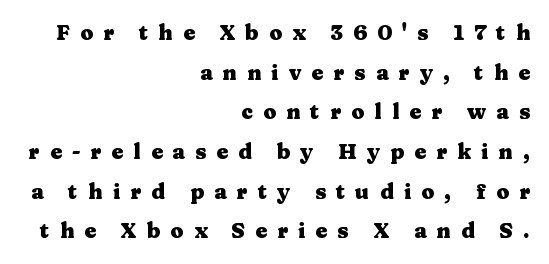
The image shows 21 px bold type, upright; set right-aligned, line spacing 1.89x, unusually wide letter spacing (+0.48 em), not underlined.
